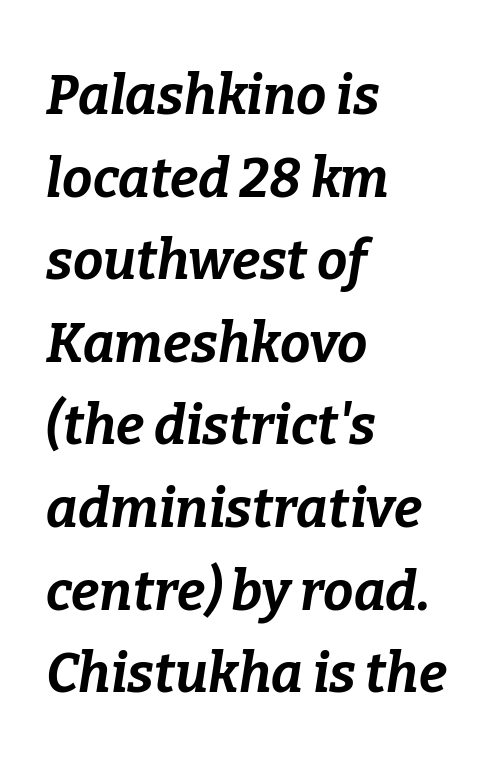
Q: Is the text bold? A: Yes.
Q: Is the text italic (slanted)? A: Yes, it leans right by about 9 degrees.
Q: Is the text underlined? A: No.
Q: How is the paragraph aligned? A: Left-aligned.
Q: Is the spacing between letters normal or unusually wide? A: Normal.
Q: Is the spacing between lines tight, normal or loose? A: Normal.
Q: Width (condensed, normal, or wide)? A: Normal.
Q: Stroke contrast? A: Low.
Q: x-height? A: Medium.
Q: Monospaced? A: No.
